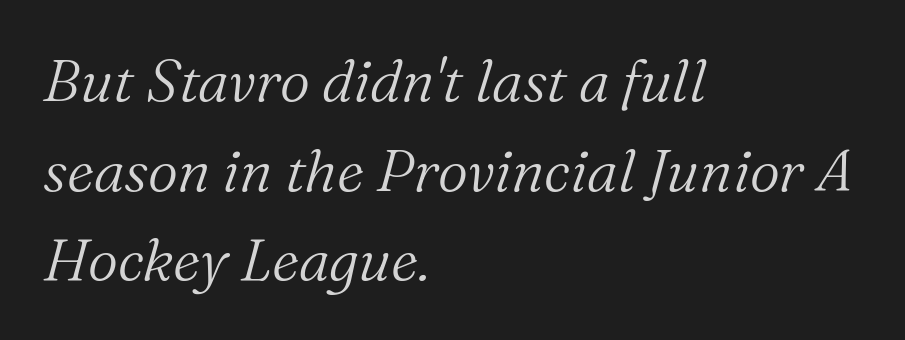
{"serif": "yes", "italic": "yes", "lean": "right", "slant_degrees": 16, "bold": "no", "weight": "light", "width": "normal", "stroke_contrast": "medium", "x_height": "medium", "monospaced": "no", "underline": "no", "align": "left", "line_spacing": "normal", "line_spacing_ratio": 1.52, "letter_spacing": "normal", "letter_spacing_em": 0.0, "glyph_px": 59}
